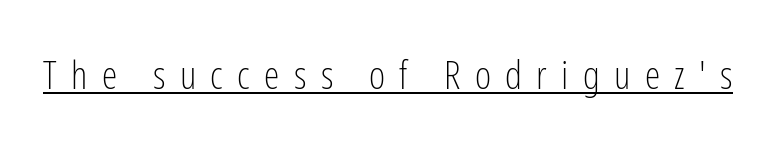
Q: Is the text bold? A: No.
Q: Is the text italic (slanted)? A: No, it is upright.
Q: Is the typeface a serif or a sans-serif typeface? A: Sans-serif.
Q: Is the text underlined? A: Yes.
Q: Is the spacing between letters normal or unusually wide? A: Unusually wide.
Q: Width (condensed, normal, or wide)? A: Condensed.
Q: Stroke contrast? A: Low.
Q: x-height? A: Medium.
Q: Monospaced? A: No.
